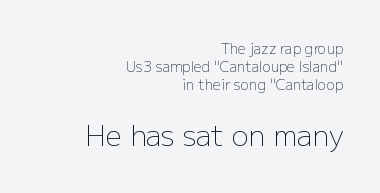
Q: Is the text bold? A: No.
Q: Is the text italic (slanted)? A: No, it is upright.
Q: Is the typeface a serif or a sans-serif typeface? A: Sans-serif.
Q: Is the text underlined? A: No.
Q: How is the paragraph aligned? A: Right-aligned.
Q: Is the spacing between letters normal or unusually wide? A: Normal.
Q: Is the spacing between lines tight, normal or loose? A: Normal.
Q: Which block of text is set in a larger size, the first (top) or the second (bottom)? A: The second (bottom) one.
Q: Width (condensed, normal, or wide)? A: Normal.
Q: Stroke contrast? A: Low.
Q: x-height? A: Medium.
Q: Monospaced? A: No.
